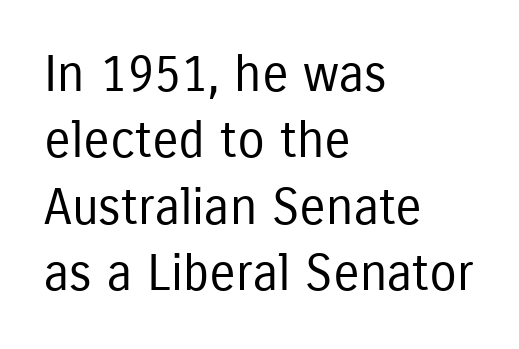
The image shows 50 px regular-weight, condensed sans-serif type, upright; set left-aligned, normal line spacing (1.33x), normal letter spacing, not underlined; low stroke contrast and a medium x-height.
